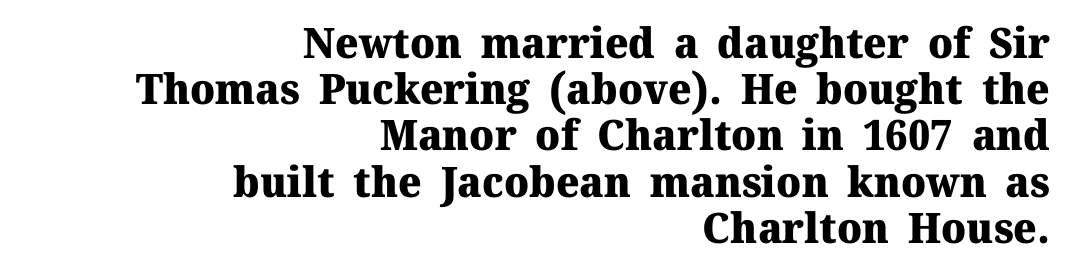
{"serif": "yes", "italic": "no", "bold": "yes", "weight": "heavy", "width": "normal", "stroke_contrast": "medium", "x_height": "medium", "monospaced": "no", "underline": "no", "align": "right", "line_spacing": "tight", "line_spacing_ratio": 1.1, "letter_spacing": "normal", "letter_spacing_em": 0.0, "glyph_px": 42}
